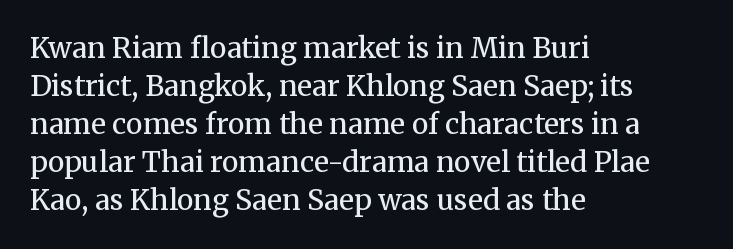
The rendering uses a moderate line-height, typical for paragraphs. Weight: not bold — regular or lighter. A classic flush-left, rag-right setting is used for this passage. The glyphs are unaccompanied by any horizontal stroke below them. The letters sit at their default tracking, neither squeezed nor spread.
